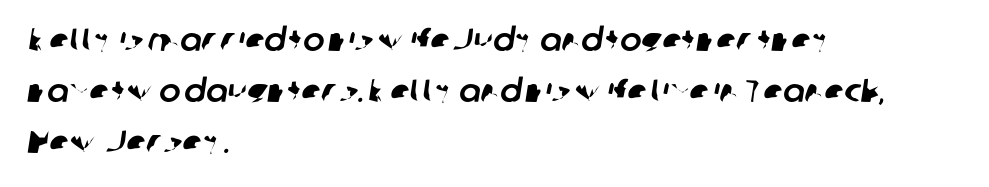
The image shows 32 px sans-serif type; set left-aligned, normal line spacing (1.59x), normal letter spacing, not underlined; low stroke contrast and a medium x-height.
